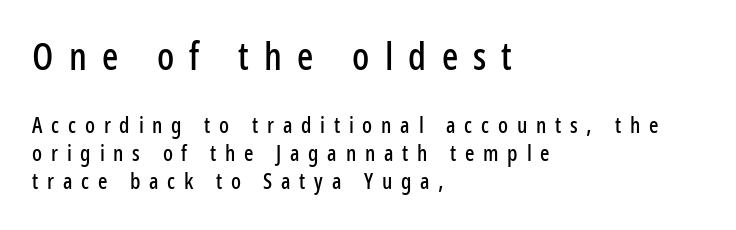
Does the lettering tilt? It doesn't — this is upright. Nothing sits at the stroke ends, so this counts as sans-serif. The passage shown stacks its lines at a standard gap. Block one is the big one; block two sits smaller underneath. The rendering uses natural spacing where letterforms have individual widths. Spacing between characters has been opened up far beyond the box default.
